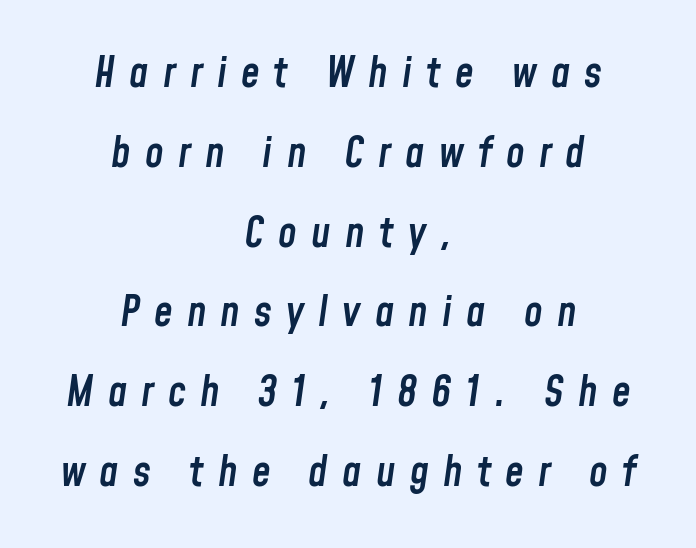
The image shows 42 px semibold, condensed type, italic (leaning right); set centered, loose line spacing (1.9x), unusually wide letter spacing (+0.34 em), not underlined; low stroke contrast and a medium x-height.
